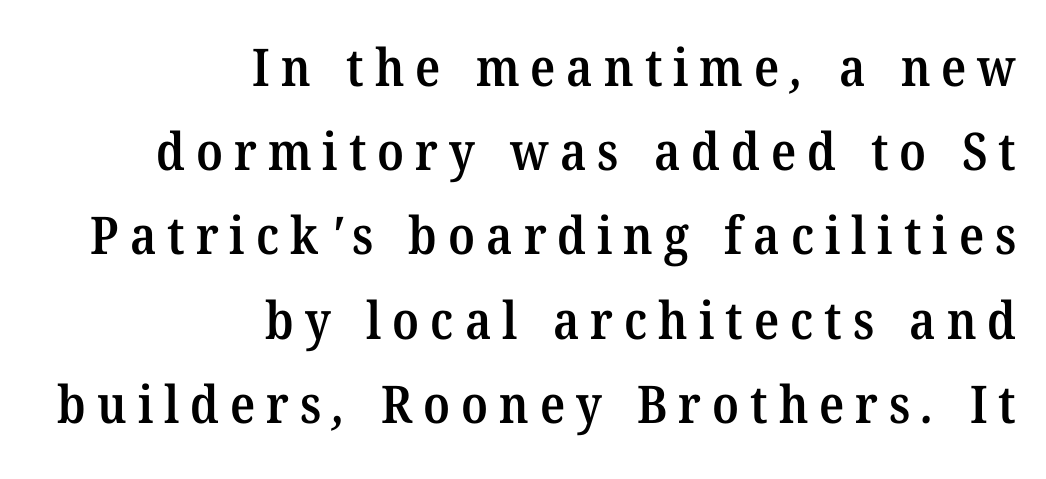
Q: Is the text bold? A: Semi-bold.
Q: Is the typeface a serif or a sans-serif typeface? A: Serif.
Q: Is the text underlined? A: No.
Q: How is the paragraph aligned? A: Right-aligned.
Q: Is the spacing between letters normal or unusually wide? A: Unusually wide.
Q: Is the spacing between lines tight, normal or loose? A: Normal.
Q: Width (condensed, normal, or wide)? A: Normal.
Q: Stroke contrast? A: Medium.
Q: x-height? A: Medium.
Q: Monospaced? A: No.
